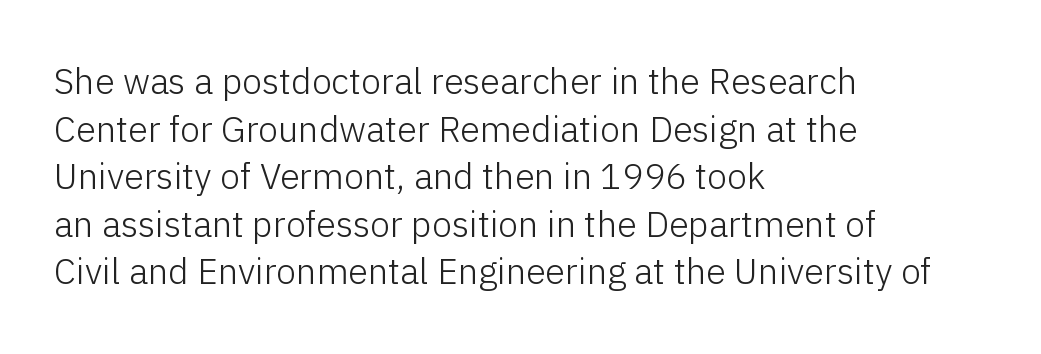
{"serif": "no", "italic": "no", "bold": "no", "weight": "light", "width": "normal", "stroke_contrast": "low", "x_height": "medium", "monospaced": "no", "underline": "no", "align": "left", "line_spacing": "normal", "line_spacing_ratio": 1.32, "letter_spacing": "normal", "letter_spacing_em": 0.0, "glyph_px": 36}
